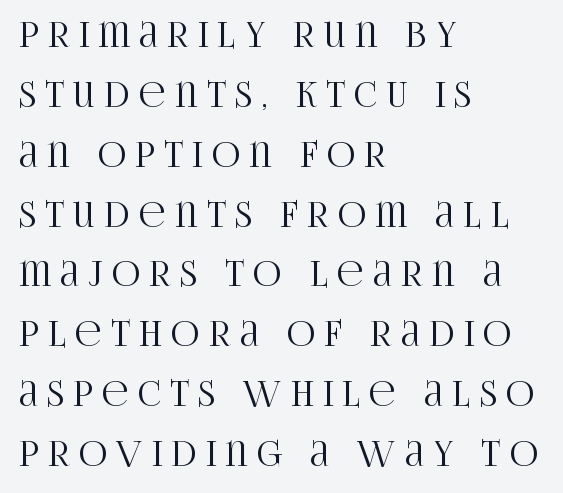
Q: Is the text italic (slanted)? A: No, it is upright.
Q: Is the typeface a serif or a sans-serif typeface? A: Serif.
Q: Is the text underlined? A: No.
Q: How is the paragraph aligned? A: Left-aligned.
Q: Is the spacing between letters normal or unusually wide? A: Unusually wide.
Q: Width (condensed, normal, or wide)? A: Condensed.
Q: Stroke contrast? A: High.
Q: x-height? A: Large.
Q: Monospaced? A: No.
